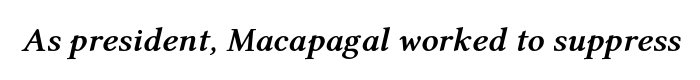
{"italic": "yes", "lean": "right", "slant_degrees": 12, "bold": "yes", "weight": "semibold", "width": "normal", "stroke_contrast": "medium", "x_height": "medium", "monospaced": "no", "underline": "no", "letter_spacing": "normal", "letter_spacing_em": 0.0, "glyph_px": 34}
